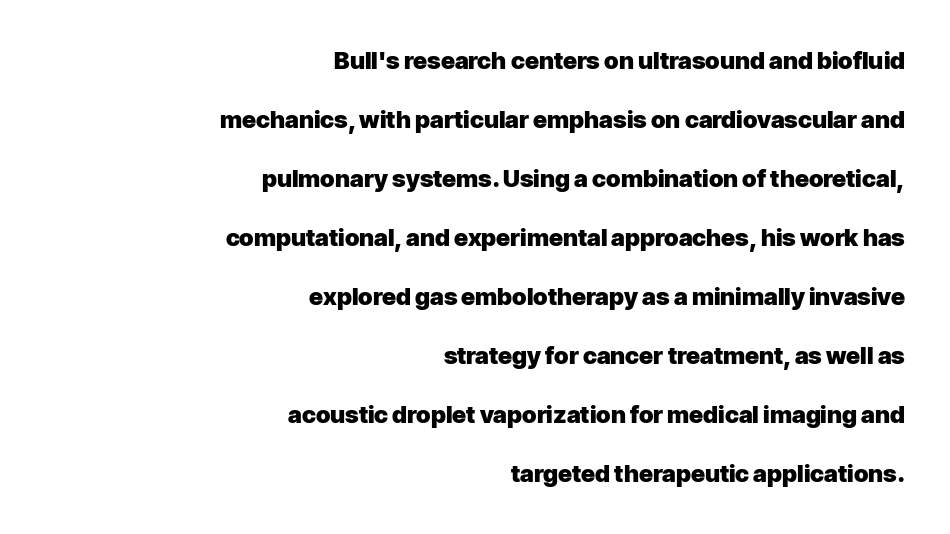
A bare baseline throughout the passage. Glyph-to-glyph distance matches everyday printed text. Nope, not italic — everything's standing straight. Interline gaps are noticeably wide in this sample. Thick stems and heavy bowls — unmistakably bold. Line endings align vertically; line beginnings do not.
